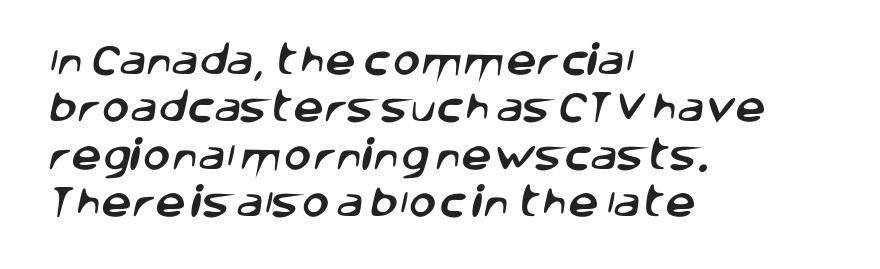
The image shows 34 px sans-serif type; set left-aligned, normal line spacing (1.39x), normal letter spacing, not underlined; low stroke contrast and a large x-height.
